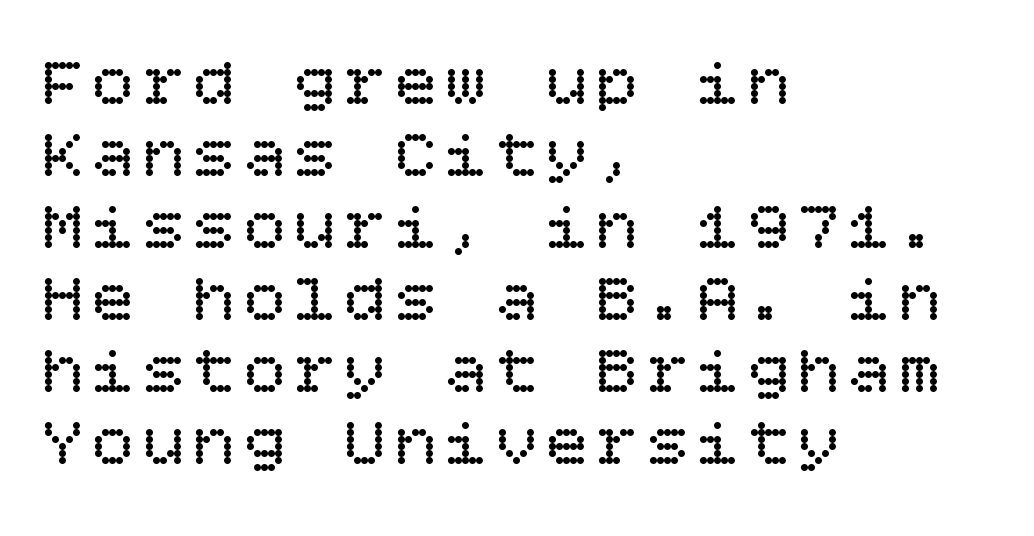
{"italic": "no", "bold": "no", "weight": "regular", "width": "normal", "stroke_contrast": "low", "x_height": "large", "underline": "no", "align": "left", "line_spacing": "tight", "line_spacing_ratio": 1.03, "glyph_px": 70}
